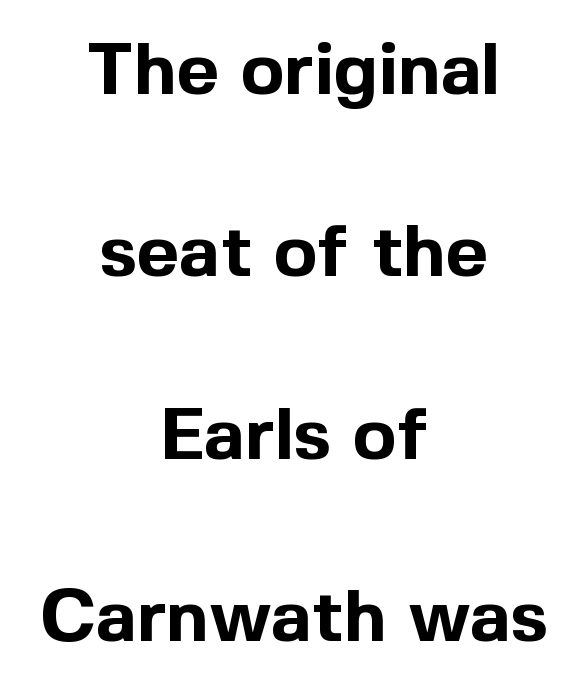
{"serif": "no", "italic": "no", "bold": "yes", "weight": "bold", "width": "normal", "x_height": "medium", "monospaced": "no", "underline": "no", "align": "center", "line_spacing": "loose", "line_spacing_ratio": 2.5, "letter_spacing": "normal", "letter_spacing_em": 0.0, "glyph_px": 73}
